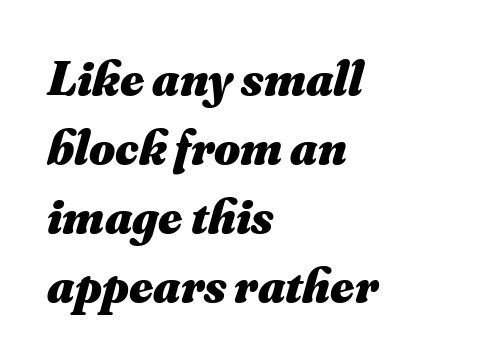
The image shows 50 px heavy type, italic (leaning right); set left-aligned, normal line spacing (1.38x), normal letter spacing, not underlined; medium stroke contrast and a small x-height.
